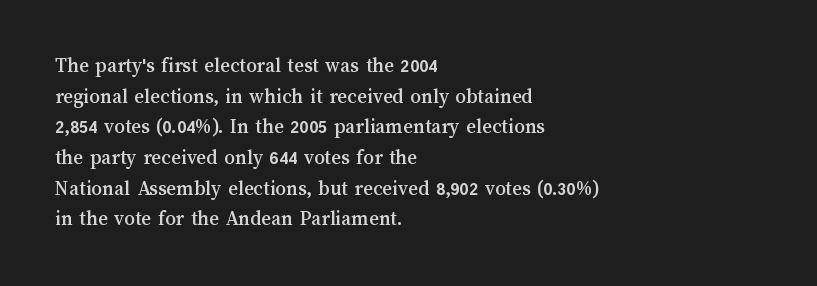
Q: Is the text italic (slanted)? A: No, it is upright.
Q: Is the text underlined? A: No.
Q: How is the paragraph aligned? A: Left-aligned.
Q: Is the spacing between letters normal or unusually wide? A: Normal.
Q: Is the spacing between lines tight, normal or loose? A: Normal.
